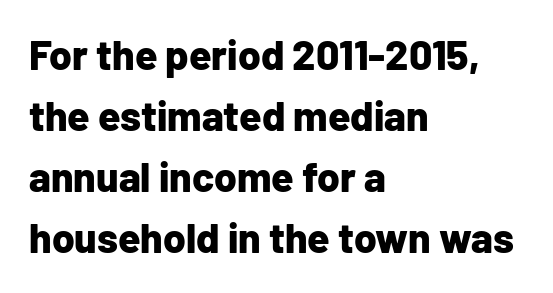
Q: Is the text bold? A: Yes.
Q: Is the text italic (slanted)? A: No, it is upright.
Q: Is the typeface a serif or a sans-serif typeface? A: Sans-serif.
Q: Is the text underlined? A: No.
Q: How is the paragraph aligned? A: Left-aligned.
Q: Is the spacing between letters normal or unusually wide? A: Normal.
Q: Is the spacing between lines tight, normal or loose? A: Normal.
Q: Width (condensed, normal, or wide)? A: Normal.
Q: Stroke contrast? A: Low.
Q: x-height? A: Medium.
Q: Monospaced? A: No.
